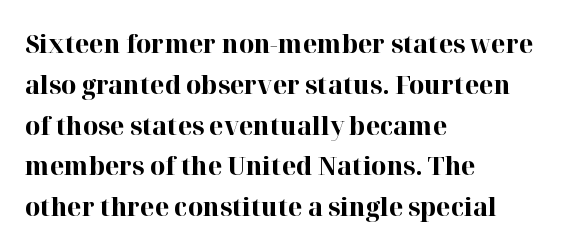
A dark, heavy texture on the line: the type is bold. Characters follow at the spacing the type designer built in. The designer left line spacing at the default. Unmarked baselines from the first word to the last. Posture: vertical.
